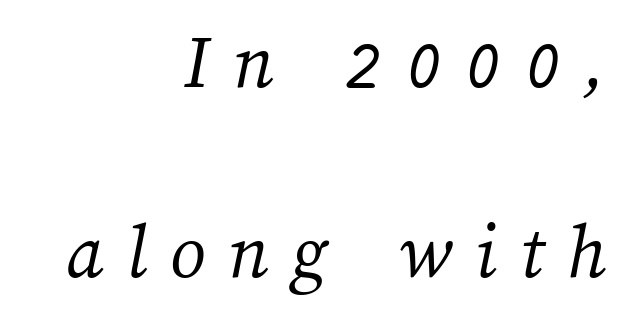
Stems and bowls with no extra thickness — not bold. Characters follow at a spacing far wider than the type designer built in. Check the space under the baseline: it is left empty. The face used here is proportionally spaced, like ordinary book or web type. The lines in this sample share a right terminus and differ only in where they begin.
